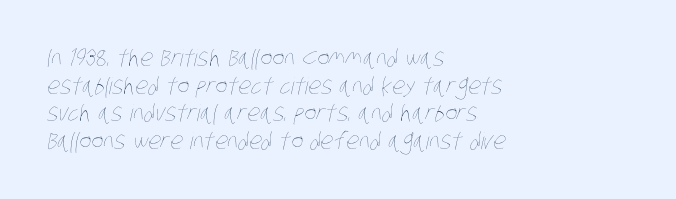
The lines in this sample share a left origin and differ only in where they stop. Nothing heavy about these letters — not bold at all. There is no visible air inserted between adjacent glyphs. Any mark beneath the type? The region is blank.
